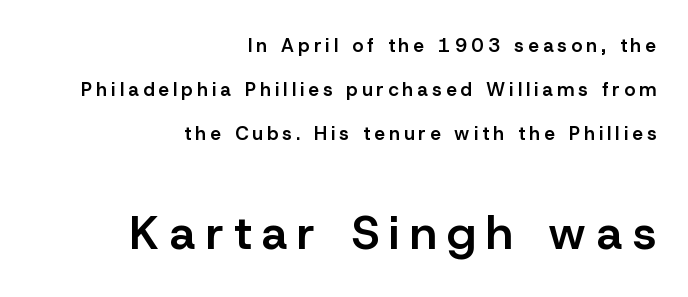
The glyphs are unaccompanied by any horizontal stroke below them. Grotesque or geometric, the face here clearly has no serifs. Each glyph is drawn with semibold strokes, heavier than normal yet not fully bold. If you measured baseline to baseline, you'd find a long distance. Rendered with straight, roman letterforms. Varying glyph widths throughout — classic text-font behaviour.
